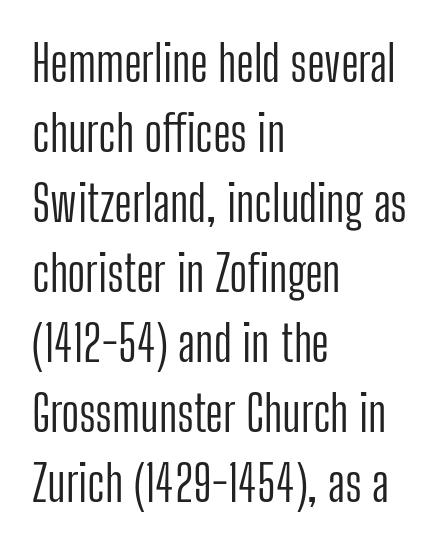
{"serif": "no", "italic": "no", "bold": "no", "weight": "light", "width": "condensed", "stroke_contrast": "low", "x_height": "medium", "monospaced": "no", "underline": "no", "align": "left", "line_spacing": "normal", "line_spacing_ratio": 1.4, "letter_spacing": "normal", "letter_spacing_em": 0.0, "glyph_px": 50}
